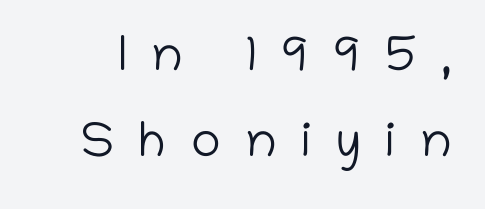
The space beneath each line is pristine and unruled. If you drew a line through each stem, it would be perfectly vertical. No letter is thick-stroked: the sample isn't bold. The characters display no serif detailing; their extremities are plain.
